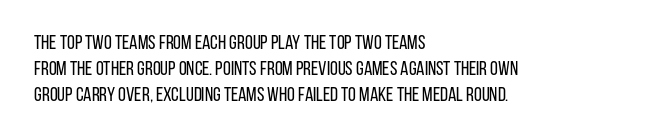
Q: Is the text bold? A: No.
Q: Is the text italic (slanted)? A: No, it is upright.
Q: Is the text underlined? A: No.
Q: How is the paragraph aligned? A: Left-aligned.
Q: Is the spacing between letters normal or unusually wide? A: Normal.
Q: Is the spacing between lines tight, normal or loose? A: Normal.
